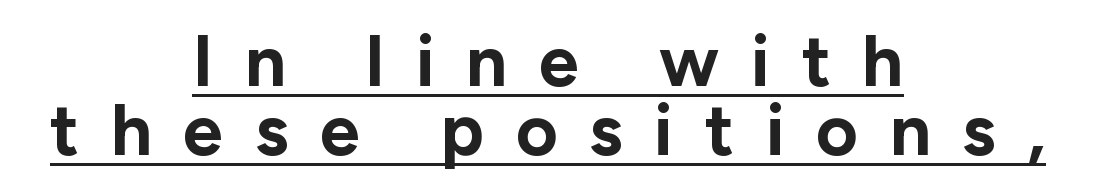
The image shows 72 px bold sans-serif type, upright; set centered, tight line spacing (0.96x), unusually wide letter spacing (+0.44 em), underlined; low stroke contrast and a medium x-height.
